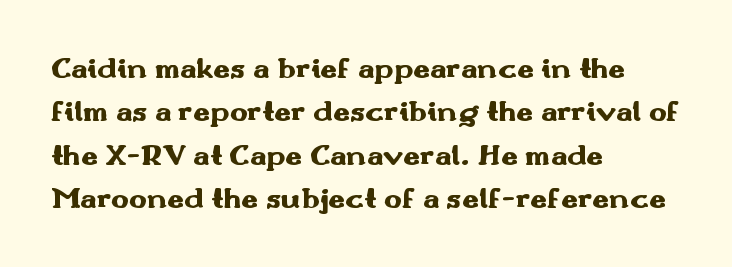
{"serif": "no", "italic": "no", "bold": "yes", "weight": "heavy", "width": "wide", "stroke_contrast": "medium", "x_height": "small", "monospaced": "no", "underline": "no", "align": "left", "line_spacing": "normal", "line_spacing_ratio": 1.45, "letter_spacing": "normal", "letter_spacing_em": 0.0, "glyph_px": 30}
